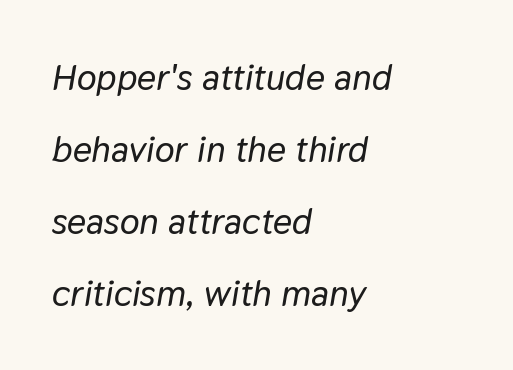
Regarding leading, the lines here are spaced well apart. This sample uses plain, unmodified letter spacing. The letters advance in unequal steps, a hallmark of proportional type. Clear beneath every line of the passage. Would a proofreader flag this as italicized? Yes.
